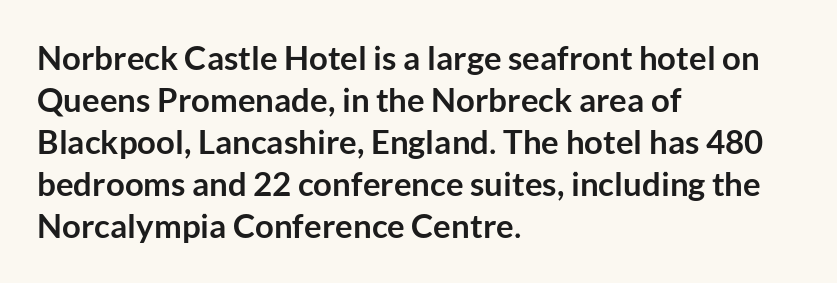
The image shows 33 px semibold sans-serif type, upright; set left-aligned, normal line spacing (1.27x), normal letter spacing, not underlined; low stroke contrast and a medium x-height.
